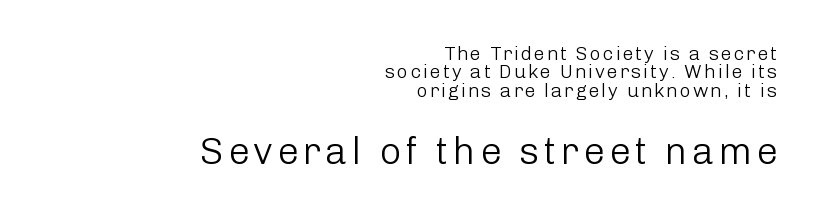
Q: Is the text bold? A: No.
Q: Is the text italic (slanted)? A: No, it is upright.
Q: Is the typeface a serif or a sans-serif typeface? A: Sans-serif.
Q: Is the text underlined? A: No.
Q: How is the paragraph aligned? A: Right-aligned.
Q: Is the spacing between lines tight, normal or loose? A: Tight.
Q: Which block of text is set in a larger size, the first (top) or the second (bottom)? A: The second (bottom) one.
Q: Width (condensed, normal, or wide)? A: Normal.
Q: Stroke contrast? A: Low.
Q: x-height? A: Medium.
Q: Monospaced? A: No.
